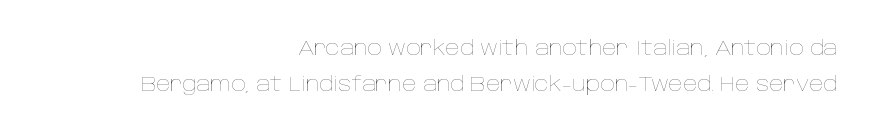
The image shows 20 px text type, upright; set right-aligned, line spacing 1.81x, normal letter spacing, not underlined.
